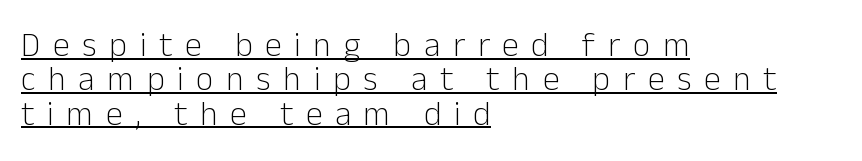
The image shows 34 px light sans-serif type, upright; set left-aligned, tight line spacing (1.01x), unusually wide letter spacing (+0.37 em), underlined; low stroke contrast and a medium x-height.
